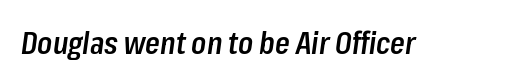
The image shows 30 px semibold, condensed type, italic (leaning right); set normal letter spacing, not underlined; low stroke contrast and a medium x-height.
